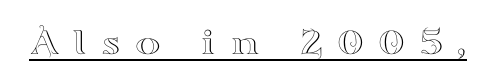
The image shows 39 px wide serif type, upright; set unusually wide letter spacing (+0.35 em), underlined; high stroke contrast and a small x-height.
